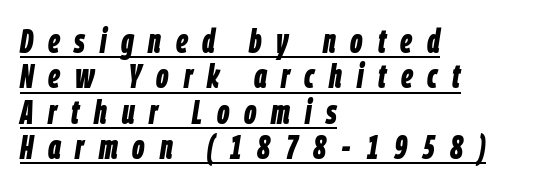
Q: Is the text bold? A: Yes.
Q: Is the text italic (slanted)? A: Yes, it leans right by about 9 degrees.
Q: Is the text underlined? A: Yes.
Q: How is the paragraph aligned? A: Left-aligned.
Q: Is the spacing between letters normal or unusually wide? A: Unusually wide.
Q: Is the spacing between lines tight, normal or loose? A: Tight.
Q: Width (condensed, normal, or wide)? A: Condensed.
Q: Stroke contrast? A: Low.
Q: x-height? A: Large.
Q: Monospaced? A: No.
